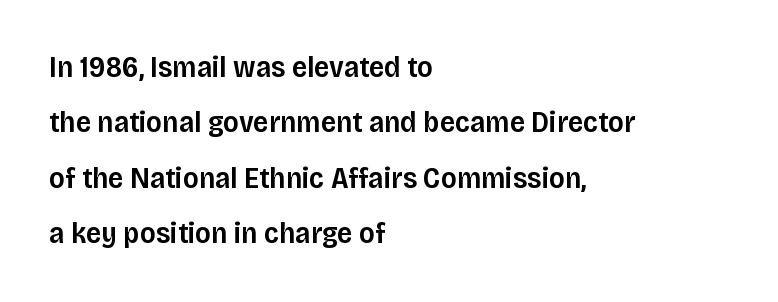
The image shows 30 px semibold sans-serif type, upright; set left-aligned, line spacing 1.85x, normal letter spacing, not underlined; low stroke contrast and a large x-height.
